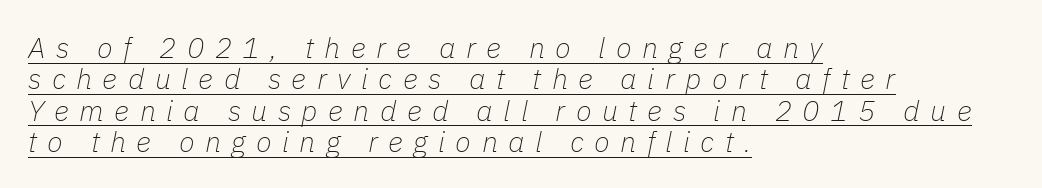
Is the type heavy? It reads as light-to-regular instead. Compared with typical body copy, the letter spacing here is much looser. This sample uses an oblique cut, with every glyph tilted off the vertical. You could not count columns in this text — the font is proportionally spaced. Notice how the passage keeps a crisp vertical edge on the left only.
